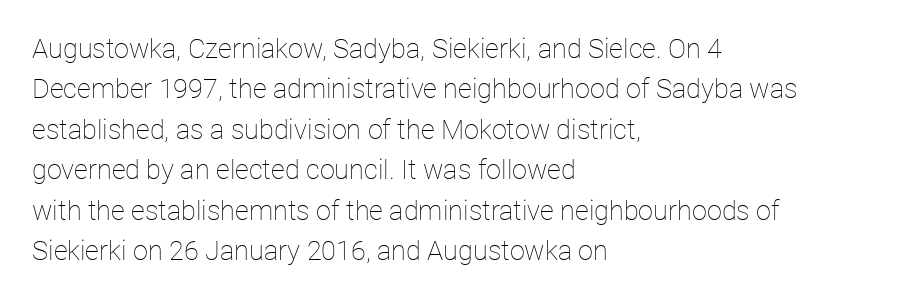
The passage shown stacks its lines at a standard gap. Students, note that the glyphs here touch the page at normal intervals. This reads as an unemphasized weight, regular at the heaviest. Typeset ragged right — the left edge is the straight one. No italicization has been applied; the sample stays upright.
